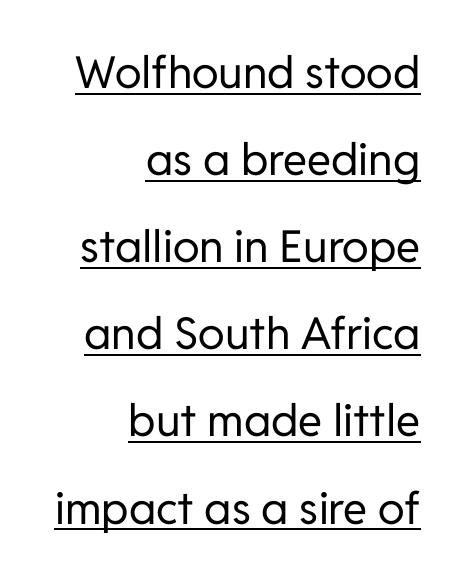
A baseline rule has been typeset under these characters. Counters stay open thanks to moderate or lighter strokes. Leading: increased. The paragraph has a hard right edge and a soft left edge.
